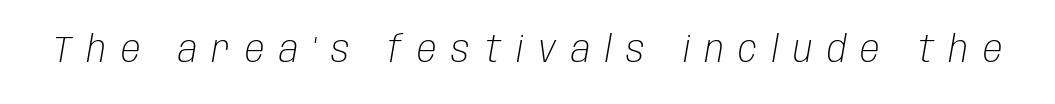
The type is letterspaced generously, with wide tracking. The letters advance in unequal steps, a hallmark of proportional type. Has an underline been added? It has not. Caption: face not bold, strokes unweighted.
